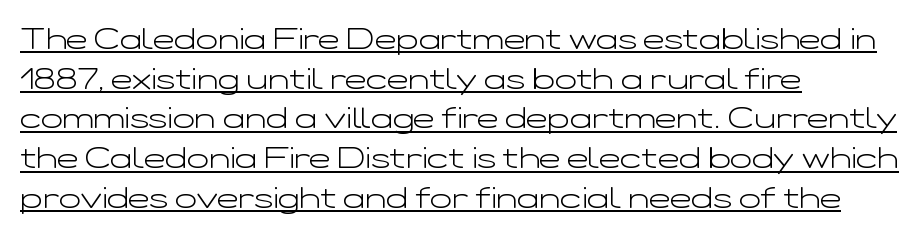
Q: Is the text bold? A: No.
Q: Is the text italic (slanted)? A: No, it is upright.
Q: Is the typeface a serif or a sans-serif typeface? A: Sans-serif.
Q: Is the text underlined? A: Yes.
Q: How is the paragraph aligned? A: Left-aligned.
Q: Is the spacing between letters normal or unusually wide? A: Normal.
Q: Is the spacing between lines tight, normal or loose? A: Normal.
Q: Width (condensed, normal, or wide)? A: Wide.
Q: Stroke contrast? A: Low.
Q: x-height? A: Medium.
Q: Monospaced? A: No.
